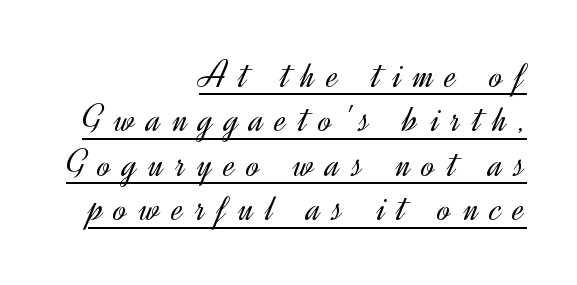
{"serif": "no", "bold": "no", "weight": "light", "width": "normal", "x_height": "small", "monospaced": "no", "underline": "yes", "align": "right", "line_spacing": "tight", "line_spacing_ratio": 1.14, "letter_spacing": "wide", "letter_spacing_em": 0.31, "glyph_px": 39}
